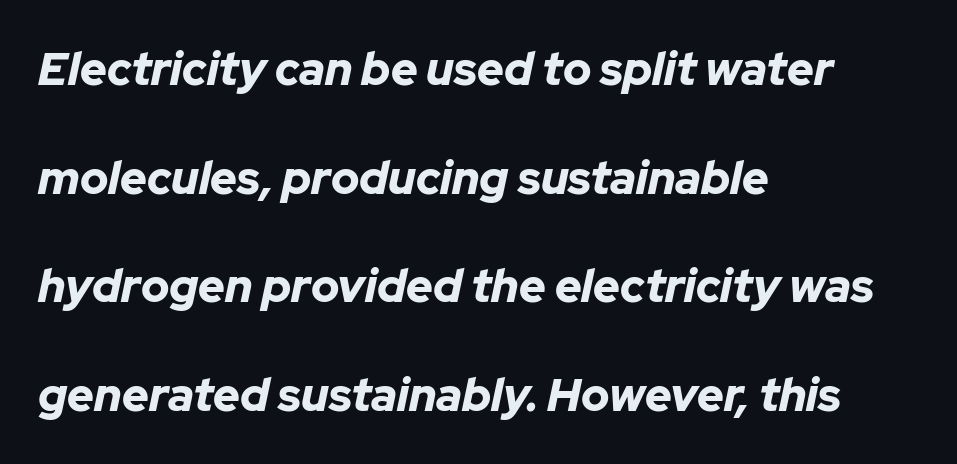
{"italic": "yes", "lean": "right", "slant_degrees": 12, "bold": "yes", "weight": "bold", "width": "normal", "stroke_contrast": "low", "x_height": "medium", "monospaced": "no", "underline": "no", "align": "left", "line_spacing": "loose", "line_spacing_ratio": 2.36, "letter_spacing": "normal", "letter_spacing_em": 0.0, "glyph_px": 46}
